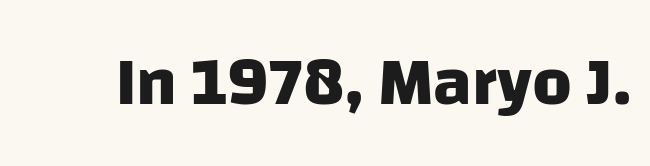
{"serif": "no", "bold": "yes", "weight": "heavy", "width": "normal", "stroke_contrast": "low", "x_height": "large", "monospaced": "no", "underline": "no", "letter_spacing": "normal", "letter_spacing_em": 0.0, "glyph_px": 69}
